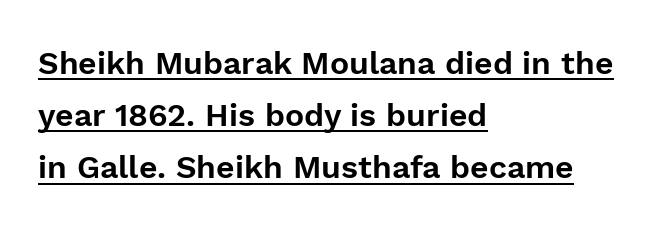
Horizontally, the lines are justified to the leading edge only. Beneath each row of characters lies a ruled line. Examine the stroke ends and you'll find no serifs. Caption: standard tracking, unaltered. Leading: standard.
